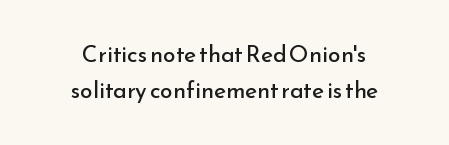
Q: Is the text bold? A: No.
Q: Is the text italic (slanted)? A: No, it is upright.
Q: Is the text underlined? A: No.
Q: How is the paragraph aligned? A: Centered.
Q: Is the spacing between letters normal or unusually wide? A: Normal.
Q: Is the spacing between lines tight, normal or loose? A: Normal.
